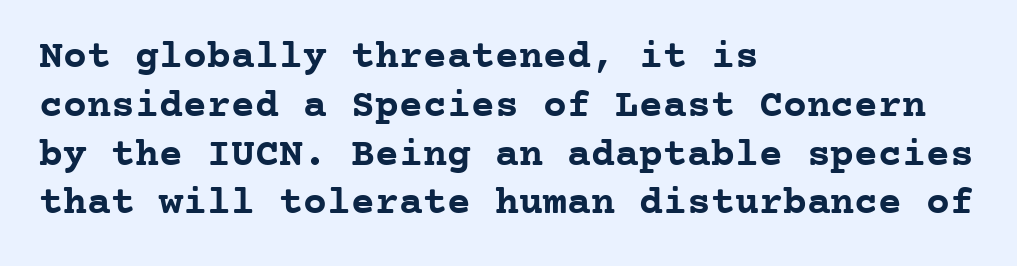
Q: Is the text bold? A: Yes.
Q: Is the text italic (slanted)? A: No, it is upright.
Q: Is the typeface a serif or a sans-serif typeface? A: Serif.
Q: Is the text underlined? A: No.
Q: How is the paragraph aligned? A: Left-aligned.
Q: Is the spacing between letters normal or unusually wide? A: Normal.
Q: Width (condensed, normal, or wide)? A: Normal.
Q: Stroke contrast? A: Low.
Q: x-height? A: Medium.
Q: Monospaced? A: Yes.
